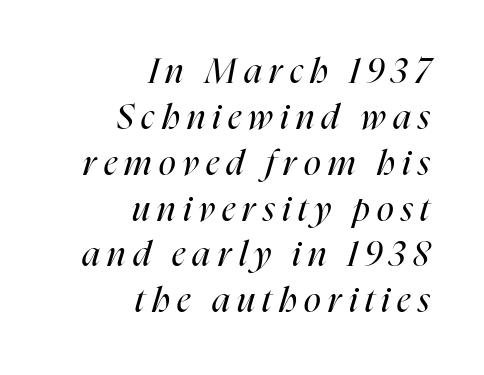
This sample is right-justified, so line beginnings fall wherever the words allow. Beneath every word, the page is bare. The tracking reads as deliberately expanded to a designer's eye. Proportional: the letters do not fall into vertical columns.
